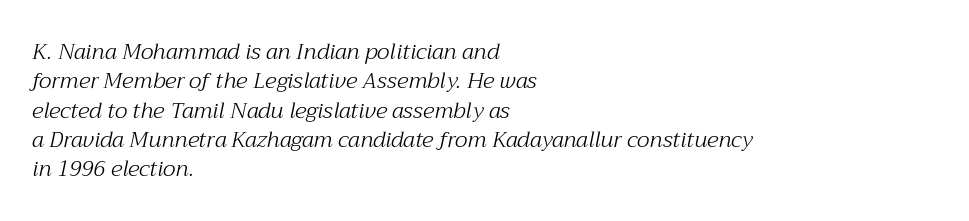
In terms of letterspacing, this is plain default setting. Leading matches the norm, producing a regular column. The words here are not underlined. When letters slant like this, we call the style italic.
